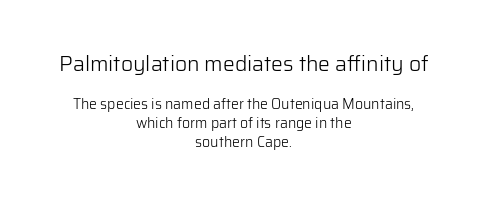
Characters remain perfectly vertical along every line. The block of text has a typical density, with ordinary space between rows. The typeface has the unassuming heft of standard copy or less. Teacher's note: observe the equal gaps on both sides — that is centered alignment. Larger block? The one above; the one below is distinctly smaller. No extra tracking has been applied to these lines.
